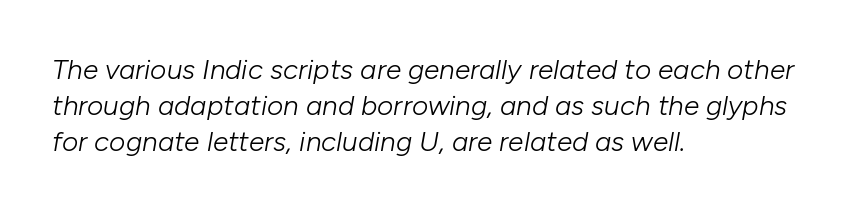
Q: Is the text bold? A: No.
Q: Is the text italic (slanted)? A: Yes, it leans right by about 10 degrees.
Q: Is the text underlined? A: No.
Q: How is the paragraph aligned? A: Left-aligned.
Q: Is the spacing between letters normal or unusually wide? A: Normal.
Q: Is the spacing between lines tight, normal or loose? A: Normal.
Q: Width (condensed, normal, or wide)? A: Normal.
Q: Stroke contrast? A: Low.
Q: x-height? A: Medium.
Q: Monospaced? A: No.
